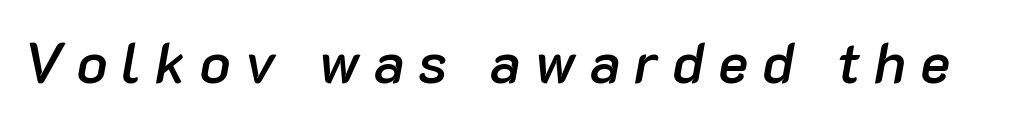
{"italic": "yes", "lean": "right", "slant_degrees": 10, "bold": "semi", "weight": "semibold", "width": "normal", "stroke_contrast": "low", "x_height": "medium", "monospaced": "no", "underline": "no", "letter_spacing": "wide", "letter_spacing_em": 0.24, "glyph_px": 57}
